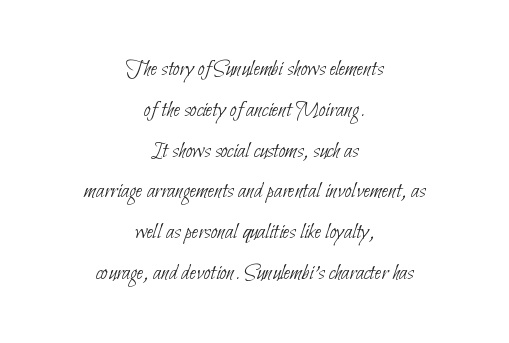
Q: Is the text bold? A: No.
Q: Is the text underlined? A: No.
Q: How is the paragraph aligned? A: Centered.
Q: Is the spacing between letters normal or unusually wide? A: Normal.
Q: Is the spacing between lines tight, normal or loose? A: Normal.
